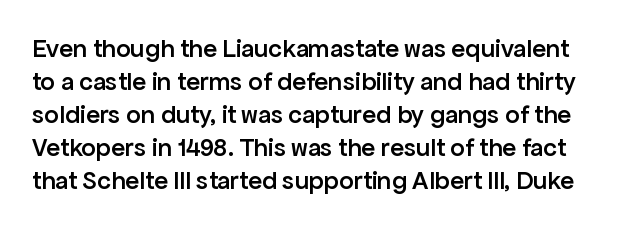
Q: Is the text bold? A: Semi-bold.
Q: Is the text italic (slanted)? A: No, it is upright.
Q: Is the text underlined? A: No.
Q: Is the spacing between letters normal or unusually wide? A: Normal.
Q: Is the spacing between lines tight, normal or loose? A: Normal.
